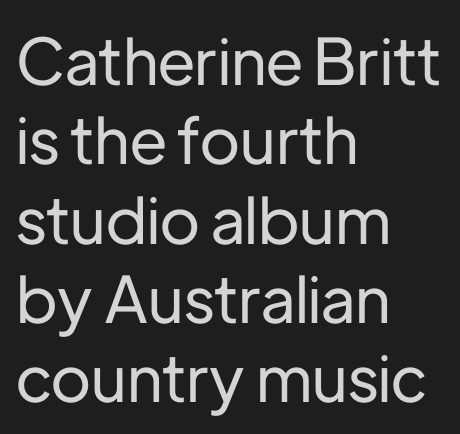
{"serif": "no", "italic": "no", "width": "normal", "stroke_contrast": "low", "x_height": "medium", "monospaced": "no", "underline": "no", "align": "left", "line_spacing_ratio": 1.24, "letter_spacing": "normal", "letter_spacing_em": 0.0, "glyph_px": 64}
